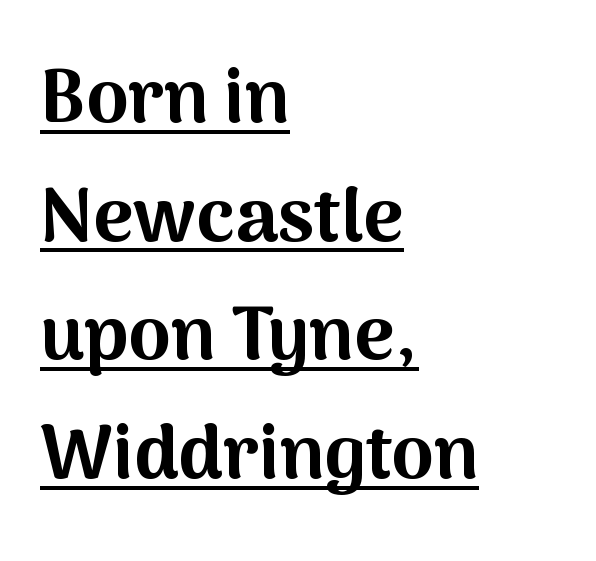
Q: Is the text bold? A: Yes.
Q: Is the text italic (slanted)? A: No, it is upright.
Q: Is the typeface a serif or a sans-serif typeface? A: Sans-serif.
Q: Is the text underlined? A: Yes.
Q: How is the paragraph aligned? A: Left-aligned.
Q: Is the spacing between letters normal or unusually wide? A: Normal.
Q: Is the spacing between lines tight, normal or loose? A: Normal.
Q: Width (condensed, normal, or wide)? A: Normal.
Q: Stroke contrast? A: Medium.
Q: x-height? A: Medium.
Q: Monospaced? A: No.
